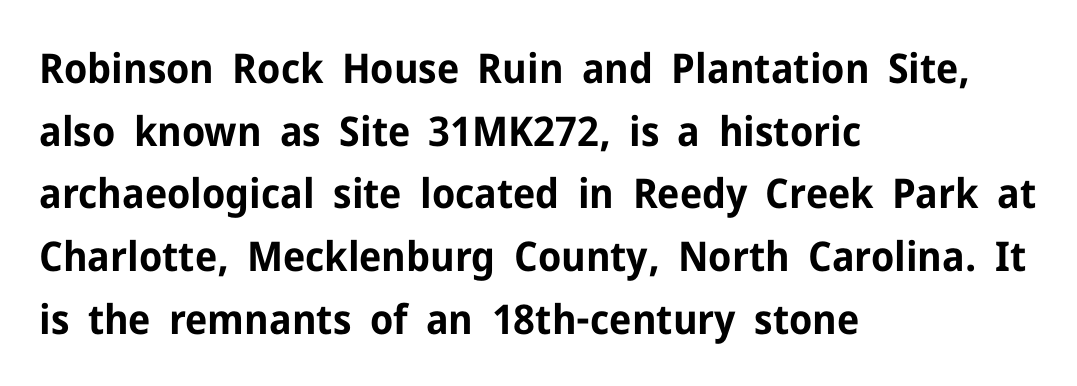
The image shows 41 px bold sans-serif type, upright; set left-aligned, normal line spacing (1.53x), normal letter spacing, not underlined; low stroke contrast and a medium x-height.
